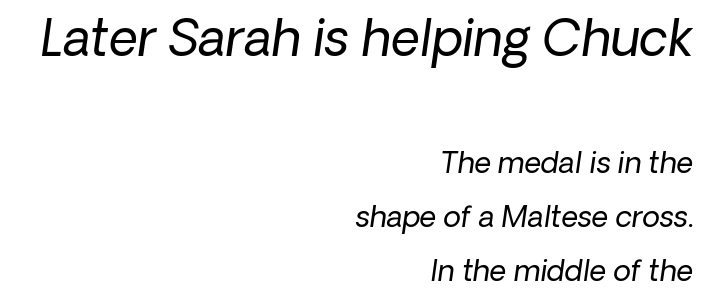
All the whitespace from short lines collects on the left. Is this a fixed-width face? No — the glyphs have proportional, varying widths. No extra ink here — the face is not bold. Underlining? Definitely not there.
